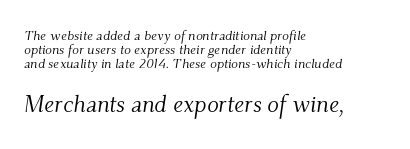
The characters are drawn with everyday or finer stroke widths. Scale increases going downward across the two blocks. A classic flush-left, rag-right setting is used for this passage. The font's italic variant was chosen for this text.
